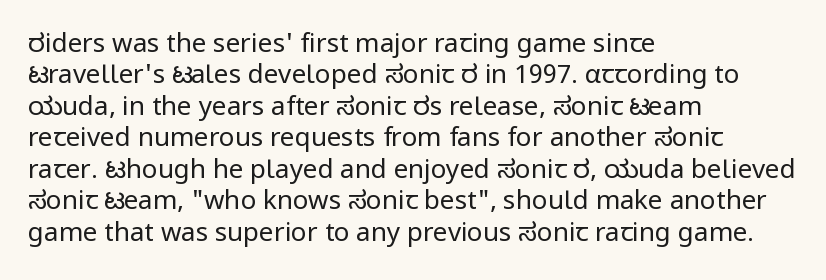
Q: Is the text bold? A: No.
Q: Is the text italic (slanted)? A: No, it is upright.
Q: Is the text underlined? A: No.
Q: How is the paragraph aligned? A: Left-aligned.
Q: Is the spacing between letters normal or unusually wide? A: Normal.
